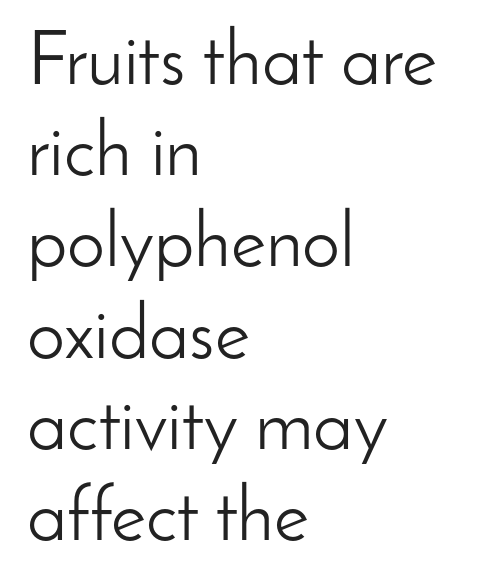
Beneath every word, the page is bare. Horizontal alignment here is leftward, the default for most running prose. Heft: none added — not bold. To sum up the face: it is a sans, with no serifs. Posture: vertical.
